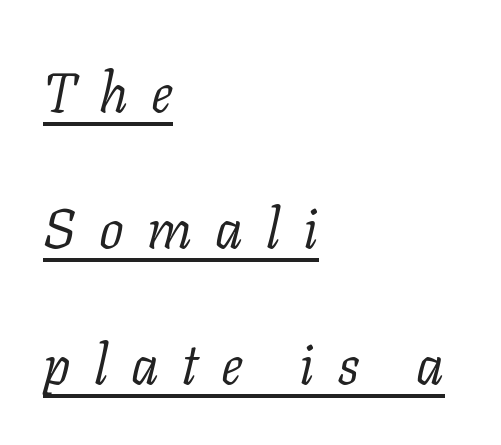
The image shows 55 px light serif type, italic (leaning right); set left-aligned, loose line spacing (2.47x), unusually wide letter spacing (+0.42 em), underlined; low stroke contrast and a medium x-height.
